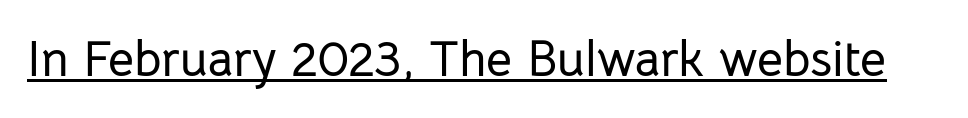
The image shows 50 px sans-serif type, upright; set normal letter spacing, underlined; low stroke contrast and a medium x-height.
